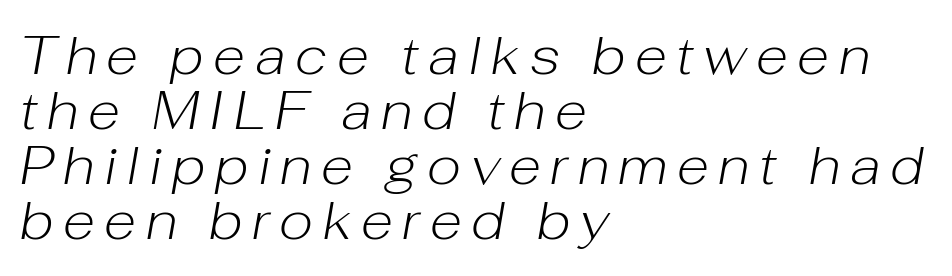
{"italic": "yes", "lean": "right", "slant_degrees": 10, "bold": "no", "weight": "light", "width": "normal", "stroke_contrast": "low", "x_height": "medium", "monospaced": "no", "underline": "no", "align": "left", "line_spacing": "tight", "line_spacing_ratio": 1.04, "glyph_px": 53}
